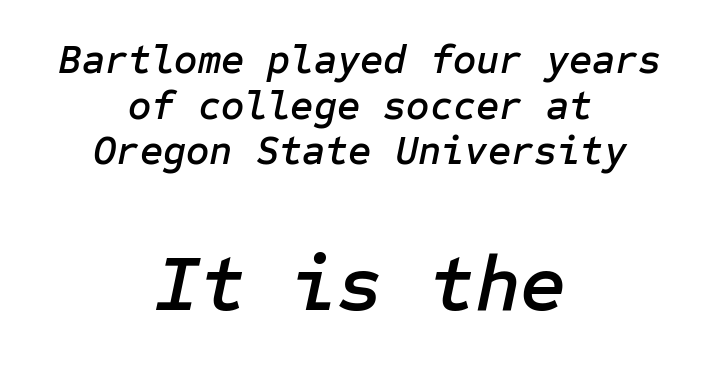
The image shows 79 px text type, italic (leaning right); set centered, tight line spacing (1.14x), normal letter spacing, not underlined; the second (bottom) block is 1.98x larger; low stroke contrast and a medium x-height.
